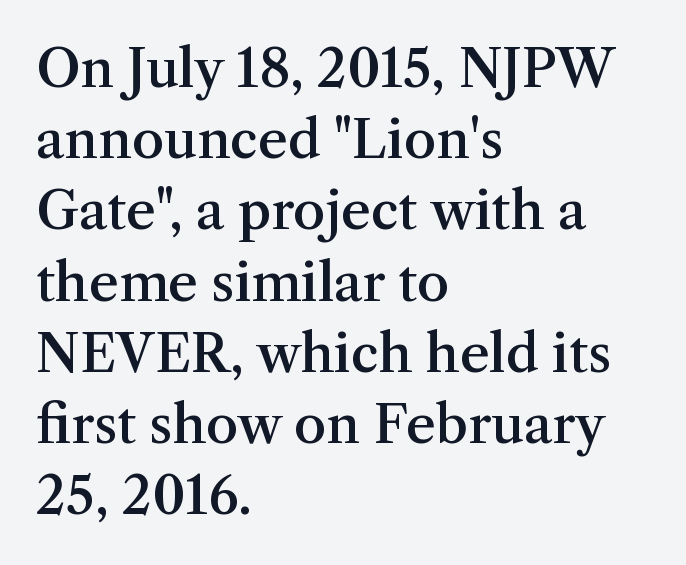
Q: Is the text bold? A: Semi-bold.
Q: Is the text italic (slanted)? A: No, it is upright.
Q: Is the typeface a serif or a sans-serif typeface? A: Serif.
Q: Is the text underlined? A: No.
Q: How is the paragraph aligned? A: Left-aligned.
Q: Is the spacing between letters normal or unusually wide? A: Normal.
Q: Is the spacing between lines tight, normal or loose? A: Normal.
Q: Width (condensed, normal, or wide)? A: Normal.
Q: Stroke contrast? A: Medium.
Q: x-height? A: Medium.
Q: Monospaced? A: No.
